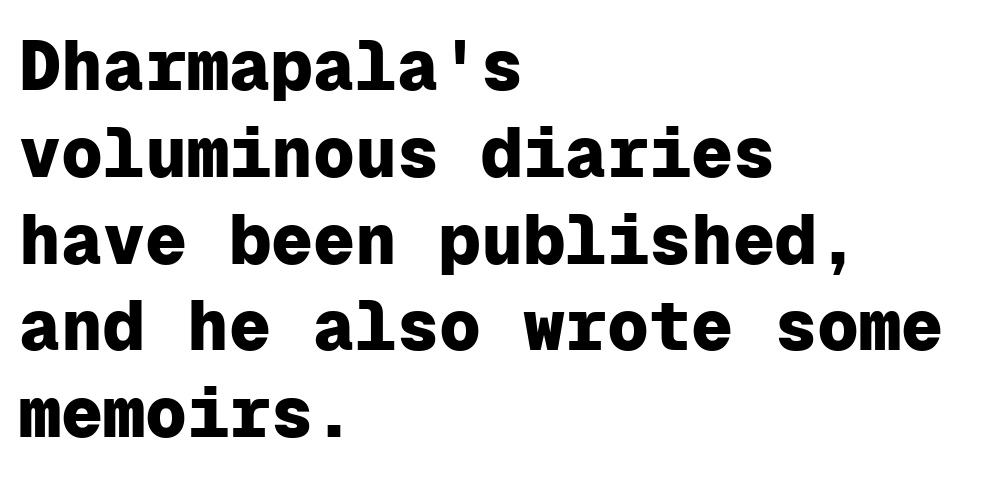
Q: Is the text bold? A: Yes.
Q: Is the text italic (slanted)? A: No, it is upright.
Q: Is the typeface a serif or a sans-serif typeface? A: Sans-serif.
Q: Is the text underlined? A: No.
Q: How is the paragraph aligned? A: Left-aligned.
Q: Is the spacing between letters normal or unusually wide? A: Normal.
Q: Width (condensed, normal, or wide)? A: Normal.
Q: Stroke contrast? A: Low.
Q: x-height? A: Medium.
Q: Monospaced? A: Yes.
